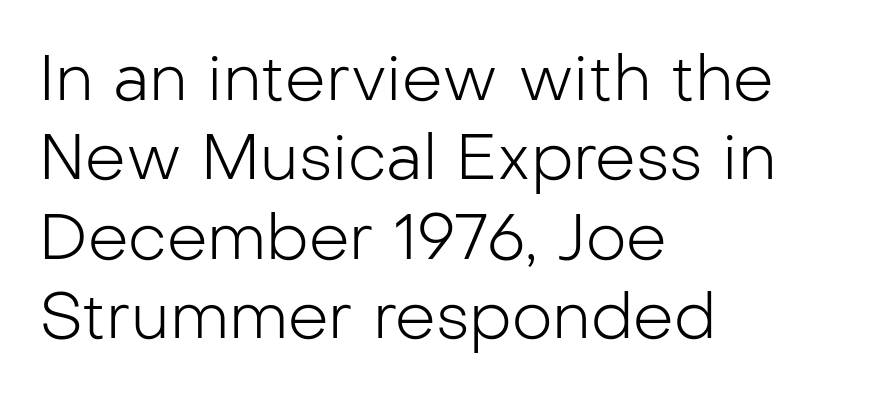
{"serif": "no", "italic": "no", "bold": "no", "weight": "light", "width": "normal", "stroke_contrast": "low", "x_height": "medium", "monospaced": "no", "underline": "no", "align": "left", "line_spacing_ratio": 1.24, "letter_spacing": "normal", "letter_spacing_em": 0.0, "glyph_px": 64}
